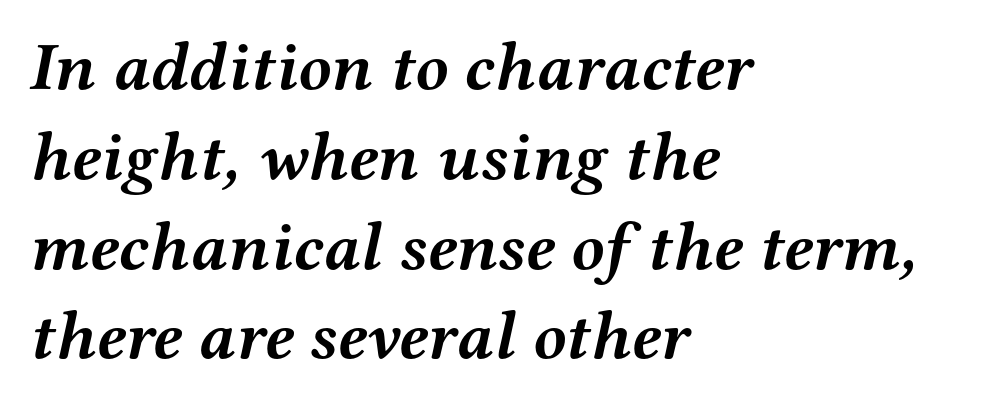
Students, note that the glyphs here touch the page at normal intervals. Think of a printed novel: that variable character pitch is what you see here. The passage shown is typeset with a serif family. Strong, thick strokes mark this as bold type. Each new line begins a customary step beneath the previous one.
